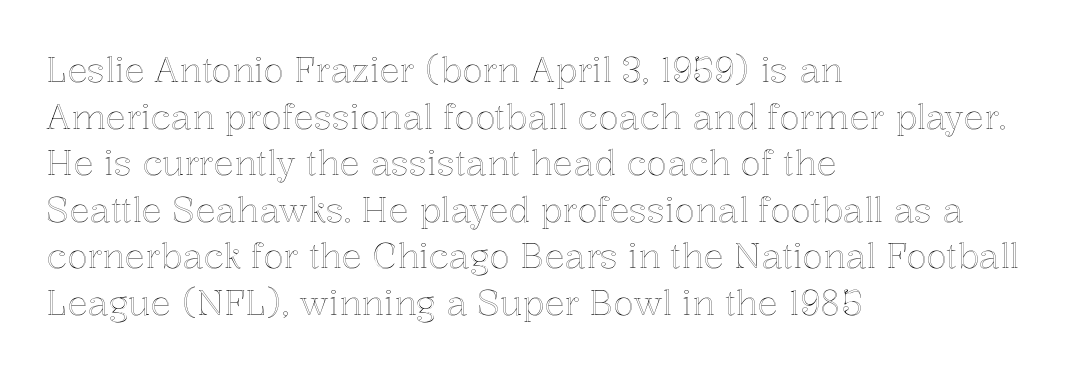
Left-aligned paragraph, ragged on the right. The letters stand straight up with perfectly vertical stems. A typesetter would call this leading conventional body-copy spacing. Proportional: the letters do not fall into vertical columns. The horizontal fit of the characters is conventional and even. Glance below the letters and you will spot only blank space.
